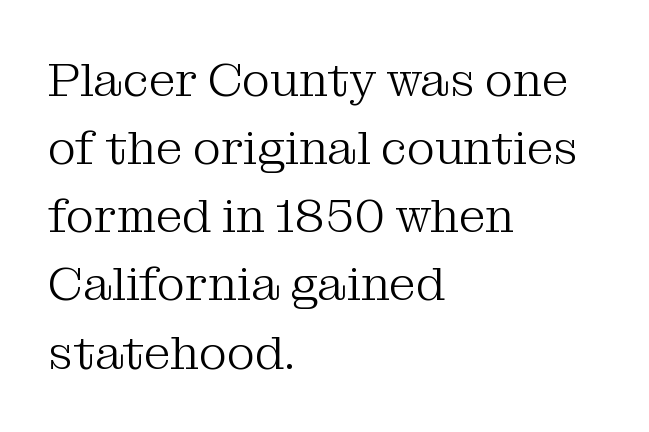
{"serif": "yes", "italic": "no", "bold": "no", "weight": "light", "width": "normal", "stroke_contrast": "medium", "x_height": "medium", "monospaced": "no", "underline": "no", "align": "left", "line_spacing": "normal", "line_spacing_ratio": 1.42, "letter_spacing": "normal", "letter_spacing_em": 0.0, "glyph_px": 48}
